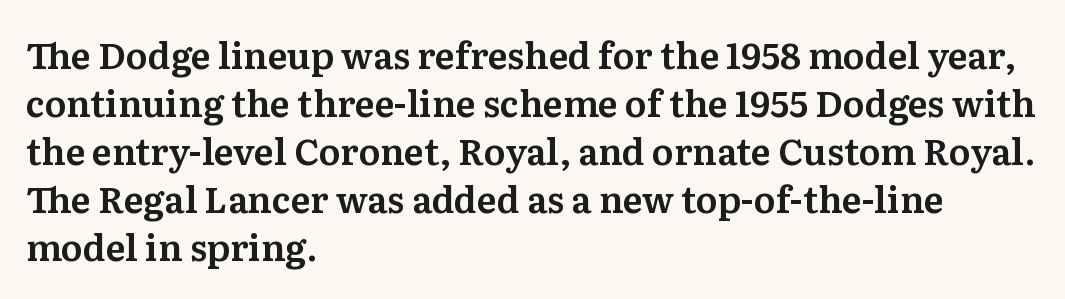
The image shows 36 px serif type, upright; set left-aligned, normal line spacing (1.33x), normal letter spacing, not underlined; medium stroke contrast and a medium x-height.
